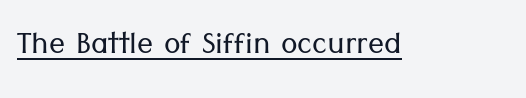
Caption: standard tracking, unaltered. Ordinary non-slanted type is in use. Spacing verdict: proportional, widths tailored to each character. On a weight scale, this lands at 450 or below. This sample carries an underscore along the baseline area. Nothing sits at the stroke ends, so this counts as sans-serif.
